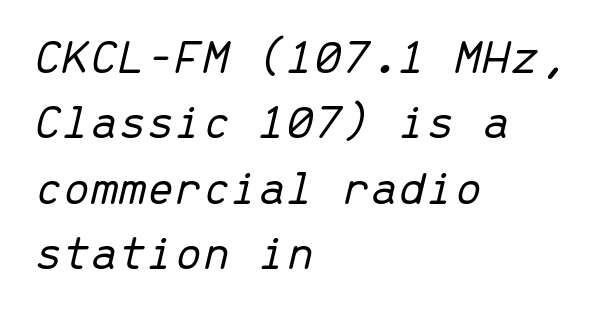
The image shows 50 px light type, italic (leaning right), monospaced; set left-aligned, normal line spacing (1.31x), normal letter spacing, not underlined; low stroke contrast and a medium x-height.
